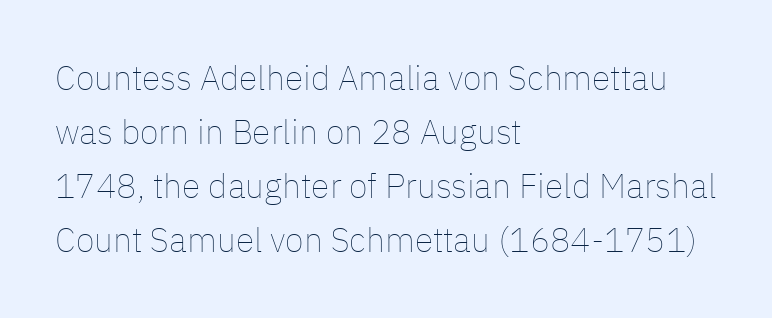
The image shows 34 px thin type, upright; set left-aligned, normal line spacing (1.59x), normal letter spacing, not underlined; low stroke contrast and a medium x-height.
